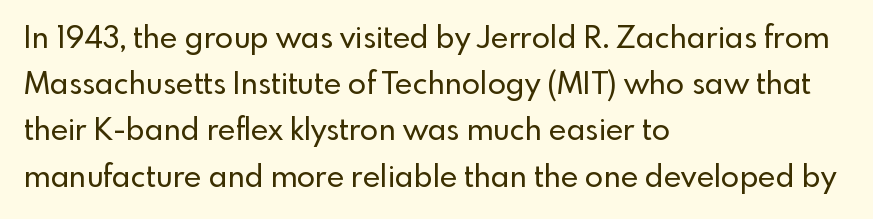
{"serif": "no", "italic": "no", "width": "normal", "x_height": "small", "monospaced": "no", "underline": "no", "align": "left", "line_spacing": "normal", "line_spacing_ratio": 1.54, "letter_spacing": "normal", "letter_spacing_em": 0.0, "glyph_px": 30}
